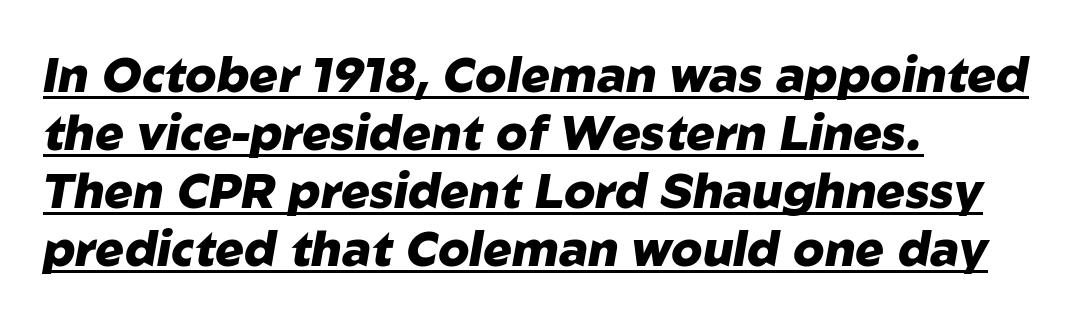
If you drew a line through each stem, it would be angled. Nothing unusual about the tracking: characters are spaced as the font intends. Spacing verdict: proportional, widths tailored to each character. What weight is shown? A full bold with thick strokes. Left-aligned paragraph, ragged on the right. Does a line run under the words? Yes, clearly.
